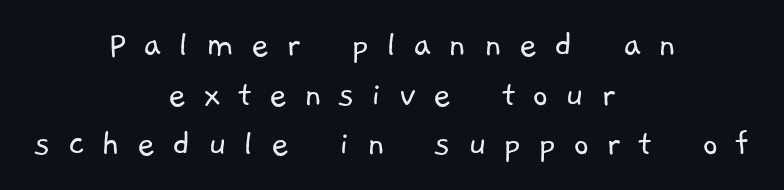
The image shows 39 px light sans-serif type; set centered, normal line spacing (1.27x), unusually wide letter spacing (+0.43 em), not underlined; low stroke contrast and a medium x-height.
